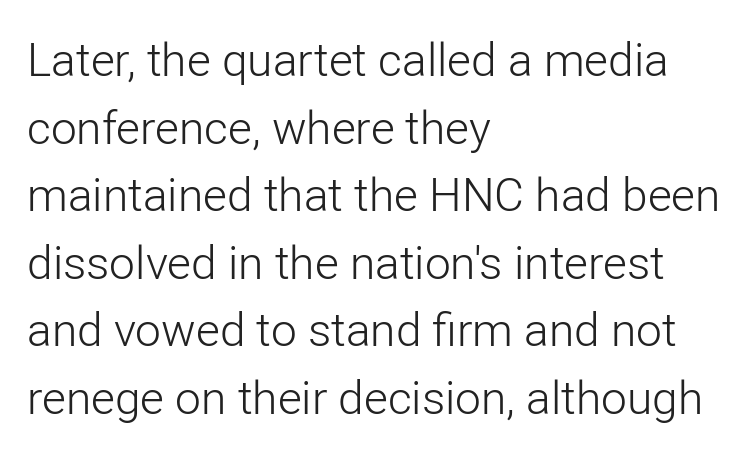
Q: Is the text bold? A: No.
Q: Is the text italic (slanted)? A: No, it is upright.
Q: Is the typeface a serif or a sans-serif typeface? A: Sans-serif.
Q: Is the text underlined? A: No.
Q: How is the paragraph aligned? A: Left-aligned.
Q: Is the spacing between letters normal or unusually wide? A: Normal.
Q: Is the spacing between lines tight, normal or loose? A: Normal.
Q: Width (condensed, normal, or wide)? A: Normal.
Q: Stroke contrast? A: Low.
Q: x-height? A: Medium.
Q: Monospaced? A: No.
